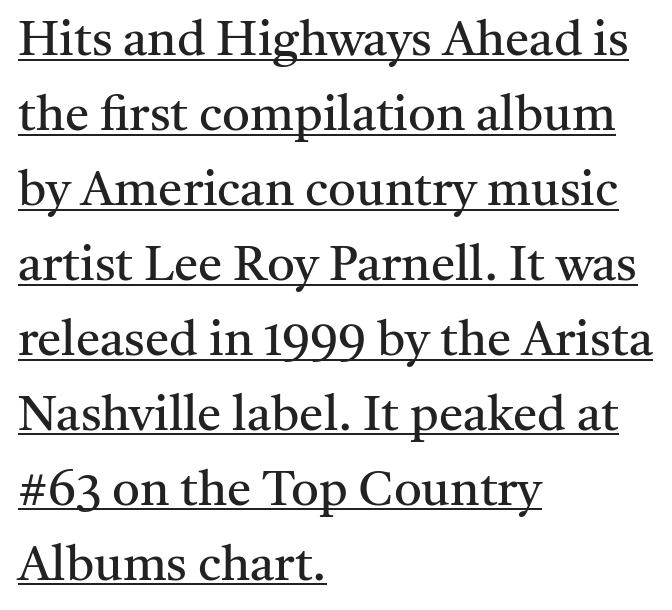
Q: Is the text bold? A: No.
Q: Is the text italic (slanted)? A: No, it is upright.
Q: Is the typeface a serif or a sans-serif typeface? A: Serif.
Q: Is the text underlined? A: Yes.
Q: How is the paragraph aligned? A: Left-aligned.
Q: Is the spacing between letters normal or unusually wide? A: Normal.
Q: Is the spacing between lines tight, normal or loose? A: Normal.
Q: Width (condensed, normal, or wide)? A: Normal.
Q: Stroke contrast? A: Medium.
Q: x-height? A: Medium.
Q: Monospaced? A: No.
